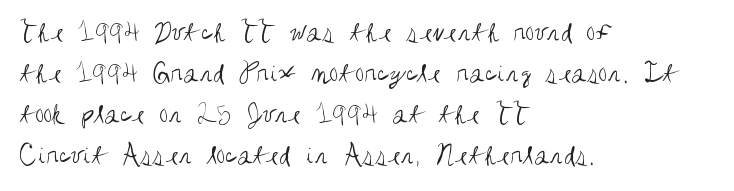
Q: Is the text bold? A: No.
Q: Is the typeface a serif or a sans-serif typeface? A: Sans-serif.
Q: Is the text underlined? A: No.
Q: How is the paragraph aligned? A: Left-aligned.
Q: Is the spacing between letters normal or unusually wide? A: Normal.
Q: Is the spacing between lines tight, normal or loose? A: Normal.
Q: Width (condensed, normal, or wide)? A: Condensed.
Q: Stroke contrast? A: Medium.
Q: x-height? A: Large.
Q: Monospaced? A: No.
